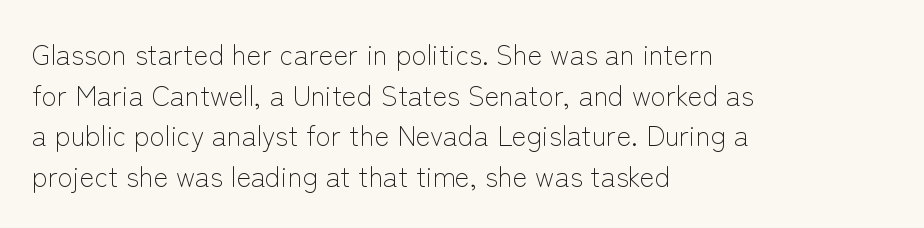
Q: Is the text bold? A: No.
Q: Is the text italic (slanted)? A: No, it is upright.
Q: Is the typeface a serif or a sans-serif typeface? A: Sans-serif.
Q: Is the text underlined? A: No.
Q: How is the paragraph aligned? A: Left-aligned.
Q: Is the spacing between letters normal or unusually wide? A: Normal.
Q: Is the spacing between lines tight, normal or loose? A: Normal.
Q: Width (condensed, normal, or wide)? A: Normal.
Q: Stroke contrast? A: Low.
Q: x-height? A: Medium.
Q: Monospaced? A: No.
